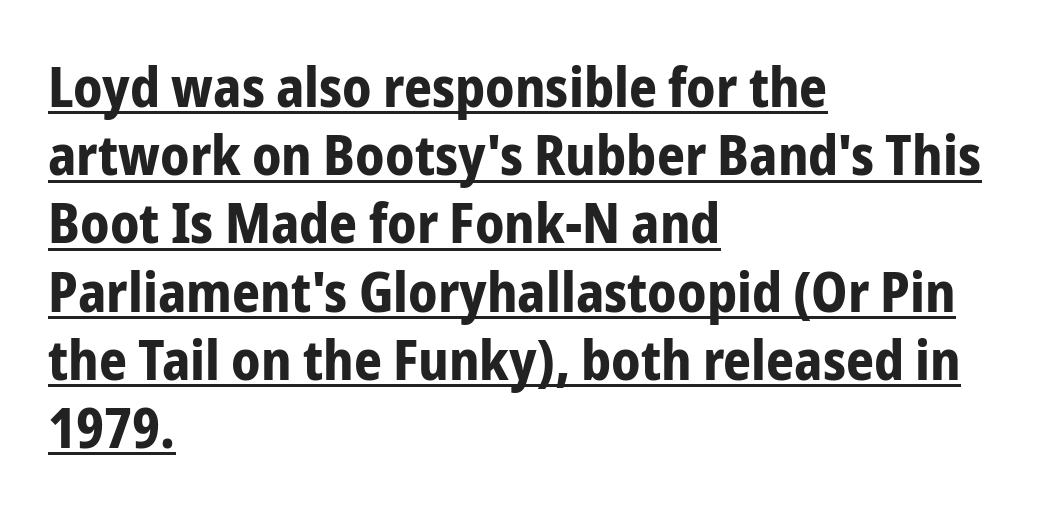
The image shows 55 px bold, condensed sans-serif type, upright; set left-aligned, line spacing 1.24x, normal letter spacing, underlined; low stroke contrast and a medium x-height.
